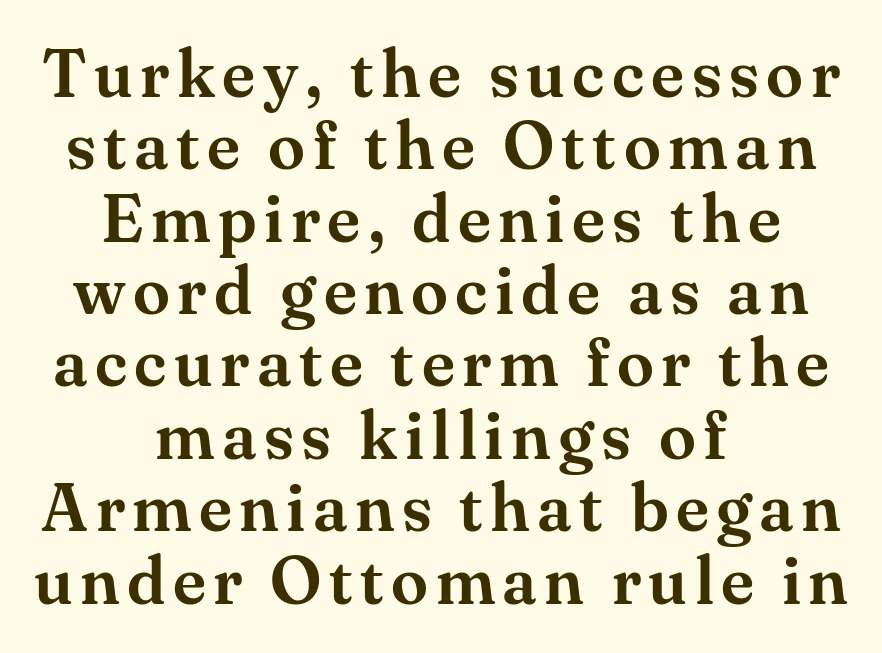
Does the leading feel generous? Not at all — it's pinched. Every stem runs plumb, perpendicular to the baseline. Rule under the text: the space is simply empty. The lines are quadded center. Little horizontal feet cap the strokes, marking this as serif type. Looks like regular typesetting: each glyph gets only the width it needs.
